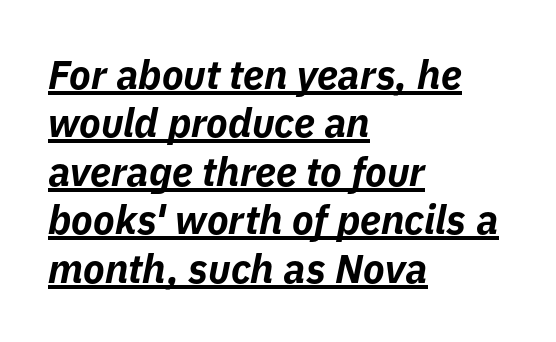
The image shows 40 px bold type, italic (leaning right); set left-aligned, line spacing 1.21x, normal letter spacing, underlined; low stroke contrast and a medium x-height.
